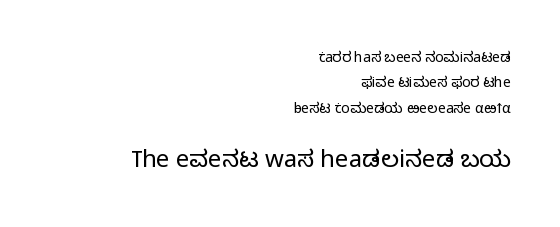
The image shows 24 px text type, upright; set right-aligned, line spacing 1.81x, normal letter spacing, not underlined; the second (bottom) block is 1.71x larger.
